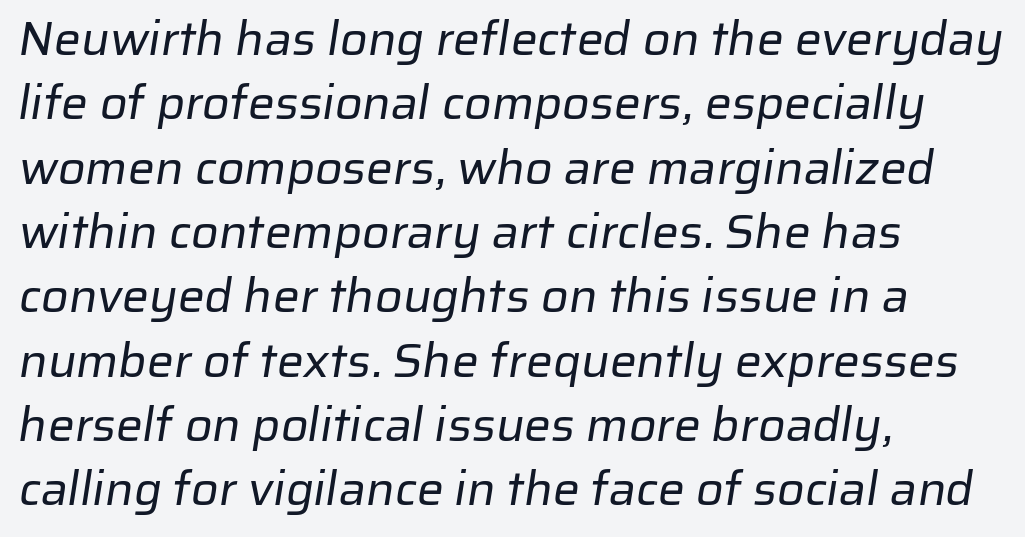
The image shows 48 px regular-weight sans-serif type; set left-aligned, normal line spacing (1.34x), normal letter spacing, not underlined; low stroke contrast and a medium x-height.
